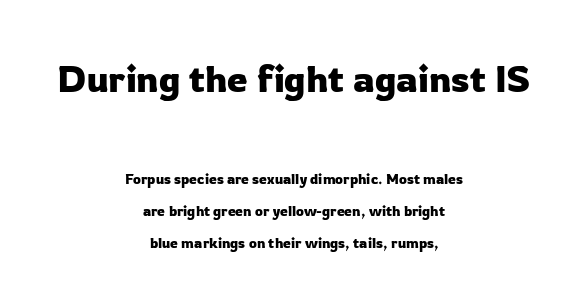
Q: Is the text italic (slanted)? A: No, it is upright.
Q: Is the typeface a serif or a sans-serif typeface? A: Sans-serif.
Q: Is the text underlined? A: No.
Q: How is the paragraph aligned? A: Centered.
Q: Is the spacing between letters normal or unusually wide? A: Normal.
Q: Is the spacing between lines tight, normal or loose? A: Loose.
Q: Which block of text is set in a larger size, the first (top) or the second (bottom)? A: The first (top) one.
Q: Width (condensed, normal, or wide)? A: Normal.
Q: Stroke contrast? A: Low.
Q: x-height? A: Medium.
Q: Monospaced? A: No.
